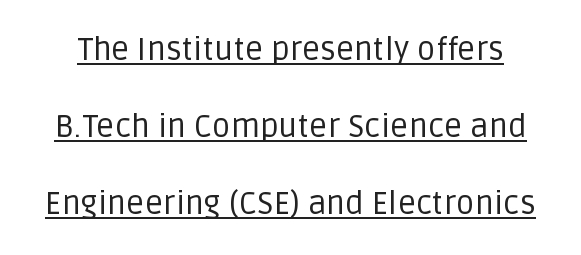
Loosely led — the rows are spread out. The type family on display is of the sans-serif kind. The words here are underlined. No letter is thick-stroked: the sample isn't bold.
